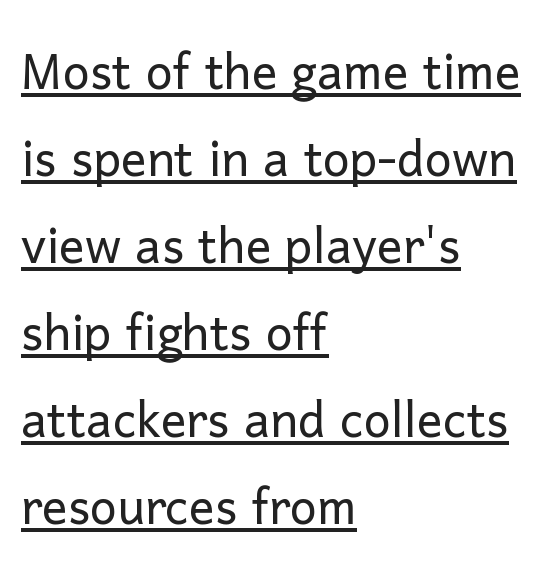
{"serif": "no", "italic": "no", "bold": "no", "weight": "light", "width": "normal", "stroke_contrast": "low", "x_height": "medium", "monospaced": "no", "underline": "yes", "align": "left", "line_spacing": "normal", "line_spacing_ratio": 1.36, "letter_spacing": "normal", "letter_spacing_em": 0.0, "glyph_px": 64}
